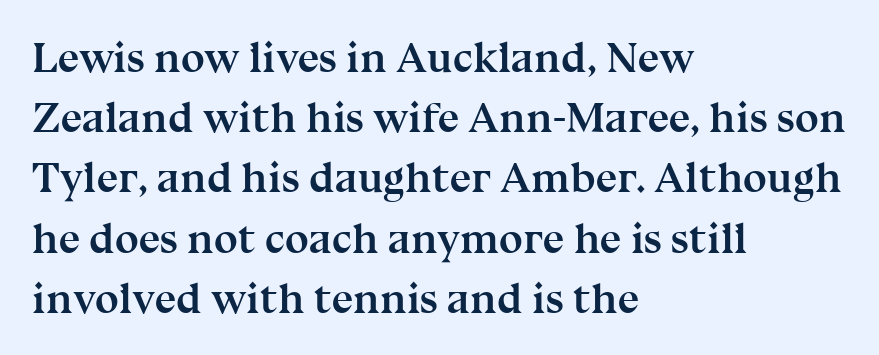
A typesetter would mark this as roman, not italic. The face used here is rendered with its standard letterfit. The glyphs have the mass of a bold cut. You could not count columns in this text — the font is proportionally spaced.
